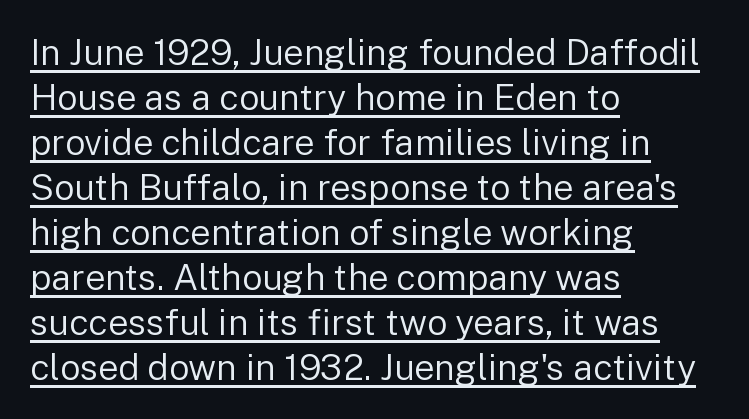
Spacing verdict: proportional, widths tailored to each character. The words here are underlined. Vertical spacing — default. This is not heavy type; no bold has been used.
